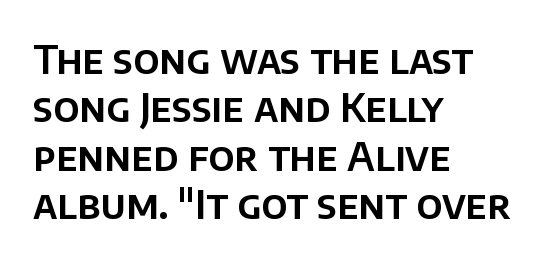
Each row of text sits above clean, open space. The passage shown is typed in a proportional face where columns would drift. The paragraph has a hard left edge and a soft right edge. A sans-serif font was chosen for this passage. Posture: vertical.
